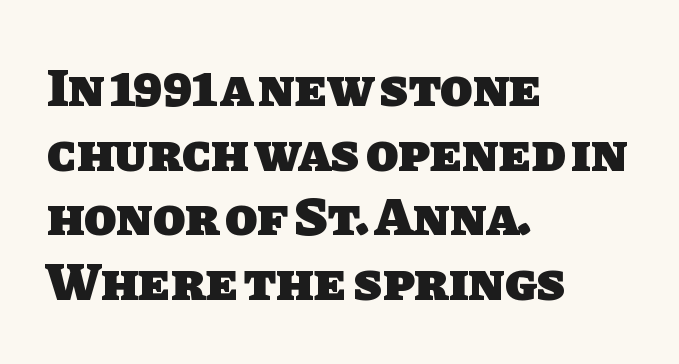
The image shows 53 px heavy sans-serif type; set left-aligned, line spacing 1.22x, normal letter spacing, not underlined; low stroke contrast and a large x-height.
